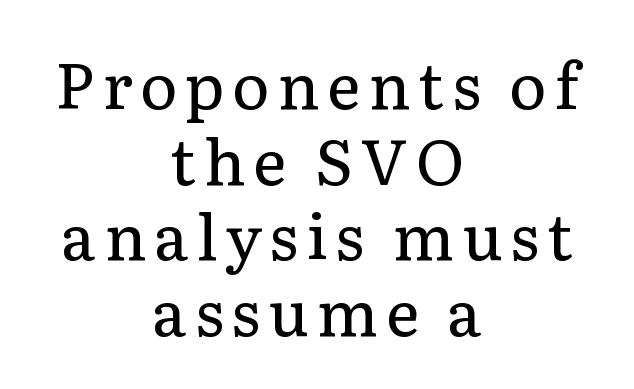
The image shows 64 px regular-weight serif type, upright; set centered, line spacing 1.18x, not underlined; low stroke contrast and a medium x-height.
